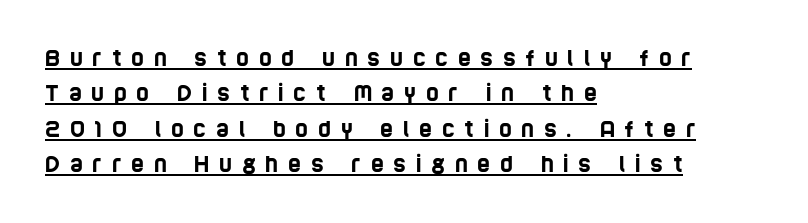
What's the leading like? Ordinary, nothing unusual. Every word sits above its own underline. Notice how the passage keeps a crisp vertical edge on the left only. Characters follow at a spacing far wider than the type designer built in.
